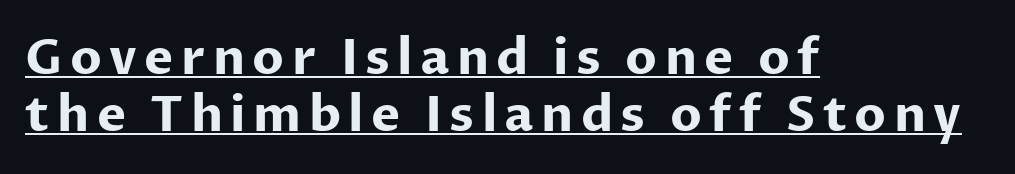
Is the block centered? No — it sits flush against the left margin. A typesetter would label this face a sans. I'd describe the lettering as bold — thick and assertive. The letters advance in unequal steps, a hallmark of proportional type. Upright lettering throughout.
